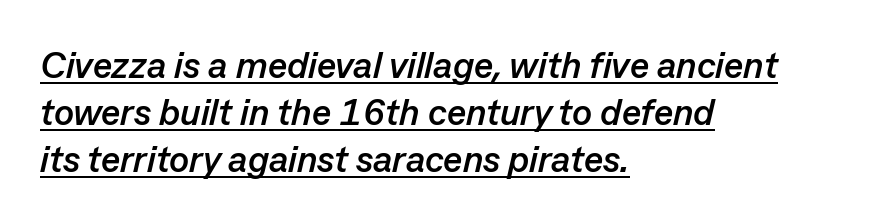
{"italic": "yes", "lean": "right", "slant_degrees": 13, "bold": "yes", "weight": "semibold", "width": "normal", "stroke_contrast": "low", "x_height": "medium", "monospaced": "no", "underline": "yes", "align": "left", "line_spacing": "normal", "line_spacing_ratio": 1.27, "letter_spacing": "normal", "letter_spacing_em": 0.0, "glyph_px": 37}
